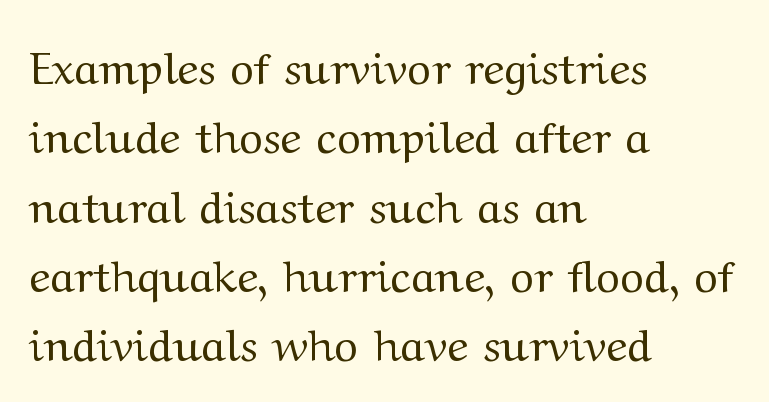
Q: Is the text bold? A: No.
Q: Is the text italic (slanted)? A: No, it is upright.
Q: Is the typeface a serif or a sans-serif typeface? A: Serif.
Q: Is the text underlined? A: No.
Q: How is the paragraph aligned? A: Left-aligned.
Q: Is the spacing between letters normal or unusually wide? A: Normal.
Q: Is the spacing between lines tight, normal or loose? A: Normal.
Q: Width (condensed, normal, or wide)? A: Wide.
Q: Stroke contrast? A: Medium.
Q: x-height? A: Medium.
Q: Monospaced? A: No.
